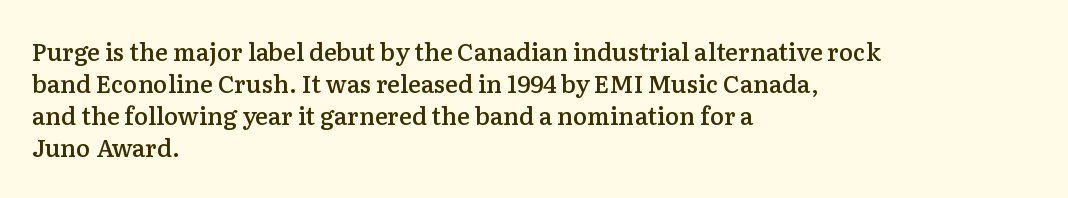
Q: Is the text bold? A: Semi-bold.
Q: Is the text italic (slanted)? A: No, it is upright.
Q: Is the text underlined? A: No.
Q: How is the paragraph aligned? A: Left-aligned.
Q: Is the spacing between letters normal or unusually wide? A: Normal.
Q: Is the spacing between lines tight, normal or loose? A: Normal.
